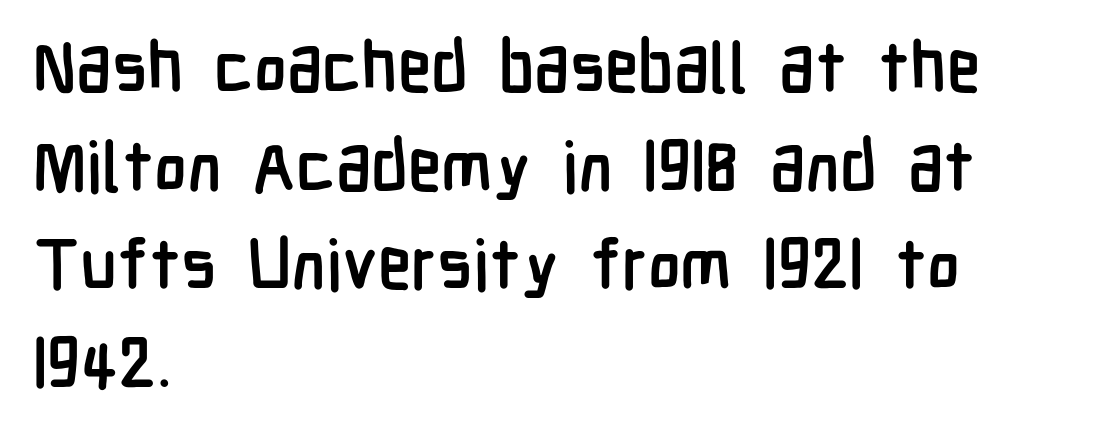
Strokes here are thick enough to call this a true bold. Tracking here is standard; glyphs follow each other at the usual distance. Alignment: flush left. Proportional: the letters do not fall into vertical columns. Unlike italic type, these characters show no tilt at all.
